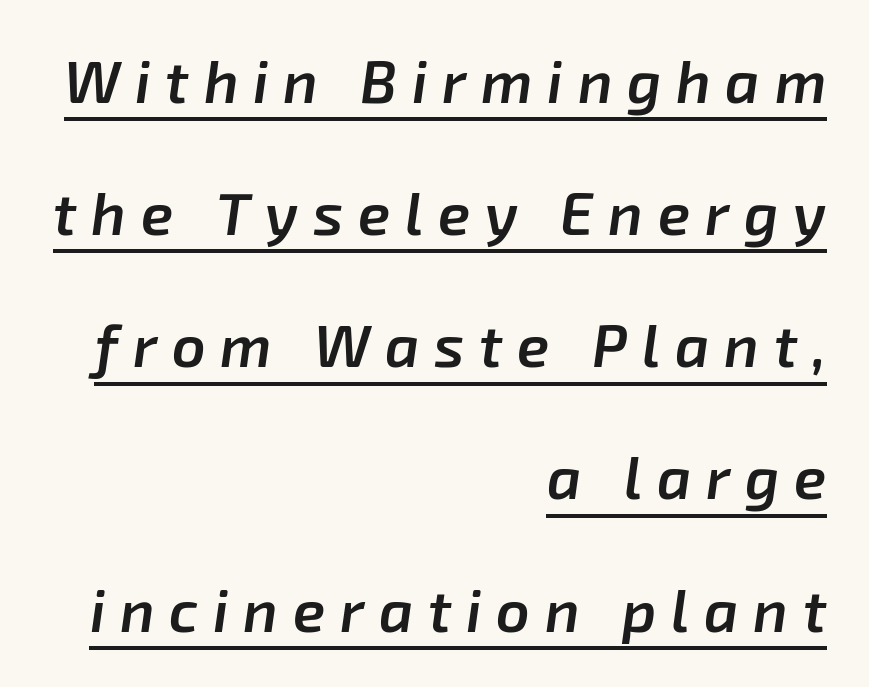
The image shows 59 px semibold type, italic (leaning right); set right-aligned, loose line spacing (2.24x), unusually wide letter spacing (+0.25 em), underlined; low stroke contrast and a medium x-height.
